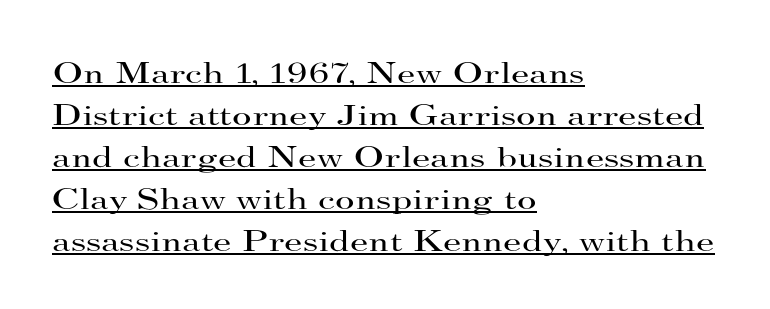
The image shows 30 px regular-weight, wide serif type, upright; set left-aligned, normal line spacing (1.4x), normal letter spacing, underlined; high stroke contrast and a small x-height.
